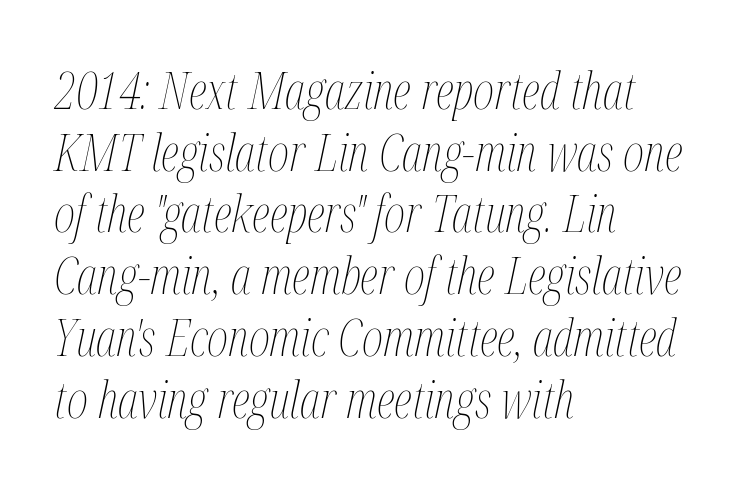
Descender tails drop into unmarked territory. Notice how the passage keeps a crisp vertical edge on the left only. The font's italic variant was chosen for this text. The letterforms sit shoulder to shoulder at normal distance.
